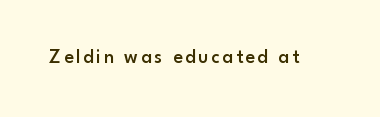
{"italic": "no", "bold": "semi", "underline": "no", "glyph_px": 20}
